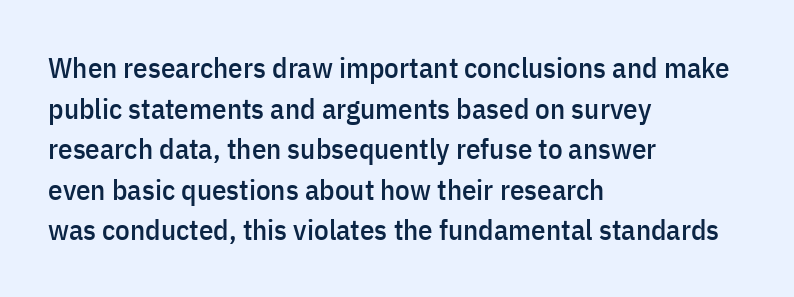
The image shows 29 px condensed sans-serif type, upright; set left-aligned, normal line spacing (1.4x), normal letter spacing, not underlined; low stroke contrast and a medium x-height.
